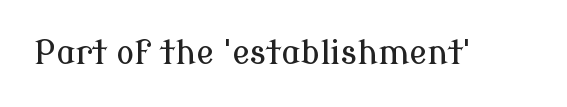
Q: Is the text italic (slanted)? A: No, it is upright.
Q: Is the typeface a serif or a sans-serif typeface? A: Serif.
Q: Is the text underlined? A: No.
Q: Is the spacing between letters normal or unusually wide? A: Normal.
Q: Width (condensed, normal, or wide)? A: Normal.
Q: Stroke contrast? A: Low.
Q: x-height? A: Medium.
Q: Monospaced? A: No.
